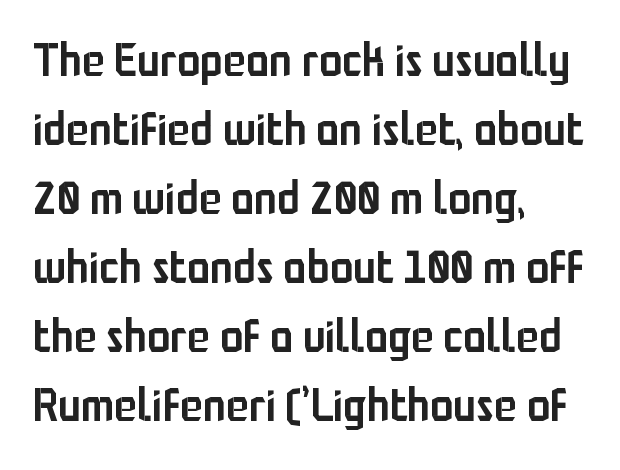
The image shows 47 px semibold, condensed sans-serif type, upright; set left-aligned, normal line spacing (1.47x), normal letter spacing, not underlined; low stroke contrast and a medium x-height.
